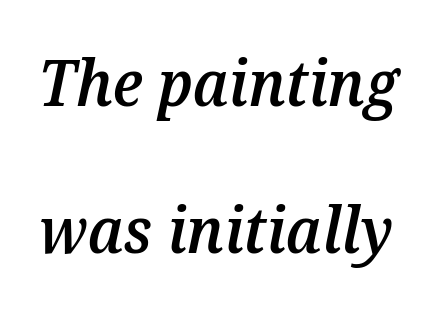
Type without underlining. Stems and bowls a touch heavier than normal — semibold. The block of text is sparse from top to bottom, with ample space between rows. The rendering uses natural spacing where letterforms have individual widths. You can tell it's italic because the verticals aren't actually vertical. Here the glyphs are tracked normally, forming tight word shapes.
